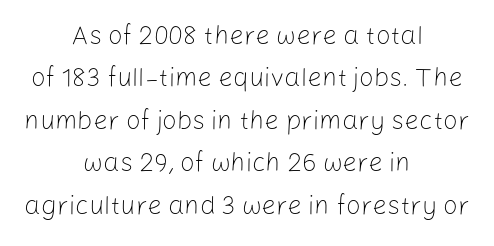
Nothing heavy about these letters — not bold at all. Every row of glyphs is offset so its center matches the block's center. The letters sit at their default tracking, neither squeezed nor spread. In terms of posture, this sample is upright. Underlining? Definitely not there. The leading is moderate, giving the passage an even texture.
